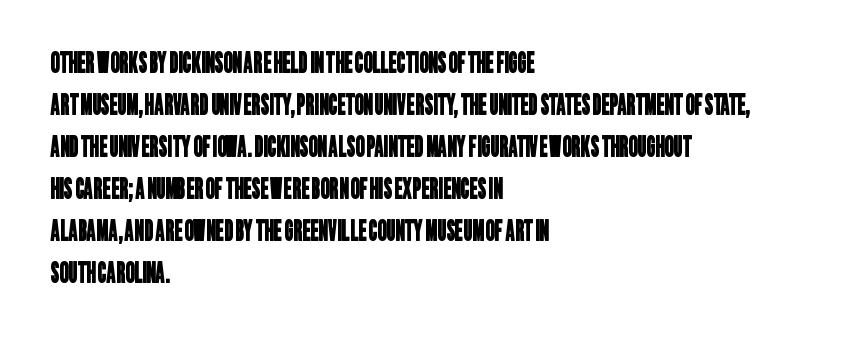
The area under the type is left untouched. A classic flush-left, rag-right setting is used for this passage. Leading matches the norm, producing a regular column. This rendering employs a face without finishing strokes, i.e., a sans-serif. Does extra space separate the letters? No, they use regular spacing. The passage shown is typed in a proportional face where columns would drift.
